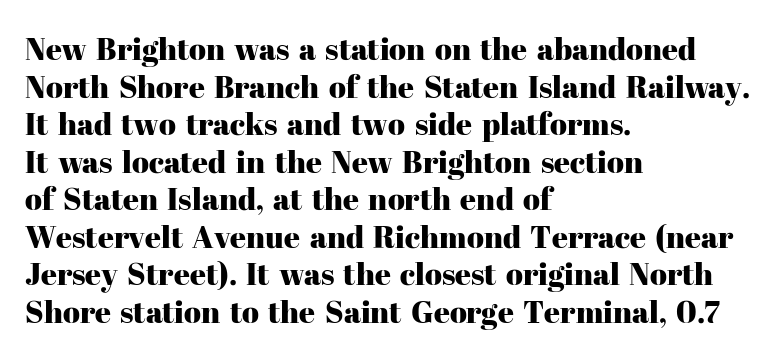
Q: Is the text italic (slanted)? A: No, it is upright.
Q: Is the typeface a serif or a sans-serif typeface? A: Serif.
Q: Is the text underlined? A: No.
Q: How is the paragraph aligned? A: Left-aligned.
Q: Is the spacing between letters normal or unusually wide? A: Normal.
Q: Width (condensed, normal, or wide)? A: Normal.
Q: Stroke contrast? A: High.
Q: x-height? A: Medium.
Q: Monospaced? A: No.
